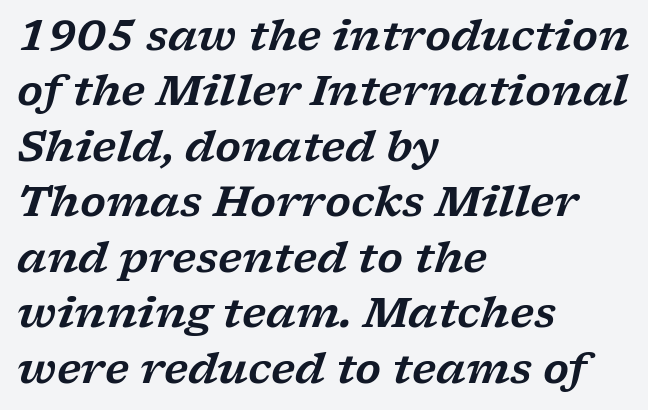
The image shows 42 px wide serif type, italic (leaning right); set left-aligned, normal line spacing (1.32x), normal letter spacing, not underlined; low stroke contrast and a medium x-height.
